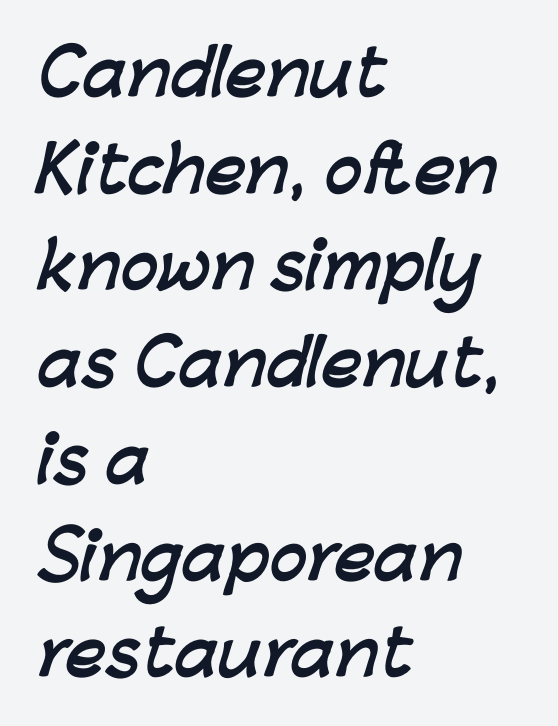
Q: Is the text bold? A: Yes.
Q: Is the typeface a serif or a sans-serif typeface? A: Sans-serif.
Q: Is the text underlined? A: No.
Q: How is the paragraph aligned? A: Left-aligned.
Q: Is the spacing between letters normal or unusually wide? A: Normal.
Q: Is the spacing between lines tight, normal or loose? A: Normal.
Q: Width (condensed, normal, or wide)? A: Normal.
Q: Stroke contrast? A: Low.
Q: x-height? A: Medium.
Q: Monospaced? A: No.
